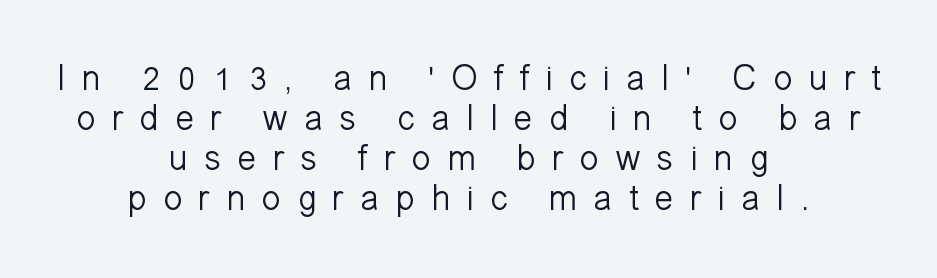
Italic? Not at all — the glyphs are vertical. This sample uses expanded letter spacing, leaving extra air between glyphs. Clear beneath every line of the passage. The characters display no serif detailing; their extremities are plain. Reading down the block, each line starts at a different indent, mirrored at its end. The passage shown is typed in a proportional face where columns would drift.
